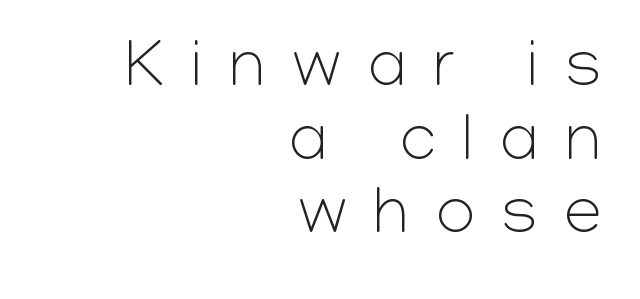
These lines have a slow, spaced-out rhythm from letter to letter. The rendering uses natural spacing where letterforms have individual widths. The designer went with a sans here, leaving each stem footless. The lines are packed closely together with very little leading. These lines were composed using upright roman letters. The foot of each line stays bare and open.
